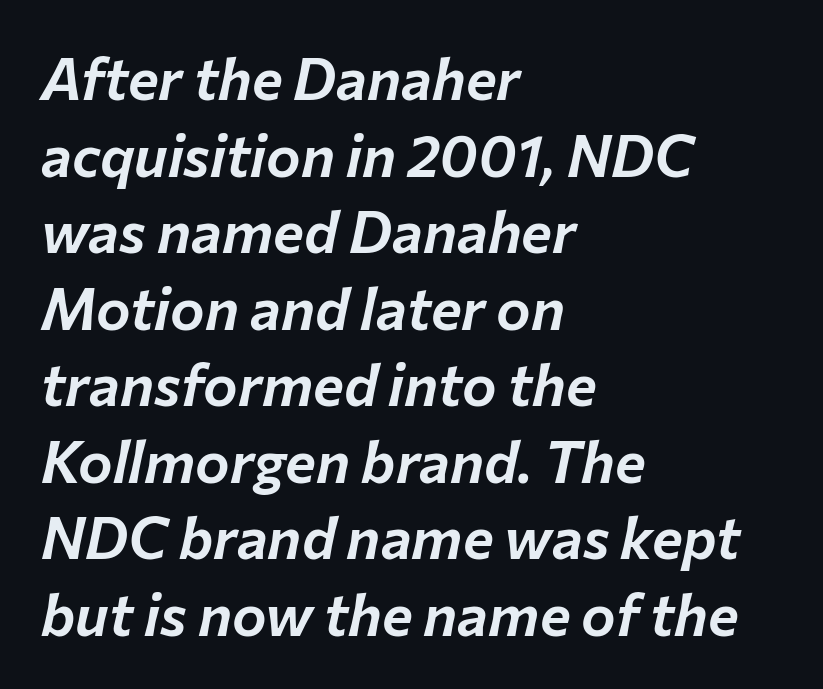
The strip under each line holds only bare page. The glyphs look as if they've been sheared to an angle. Short note: letters normally spaced. The text block is weighted toward the left margin, trailing off unevenly rightward.
